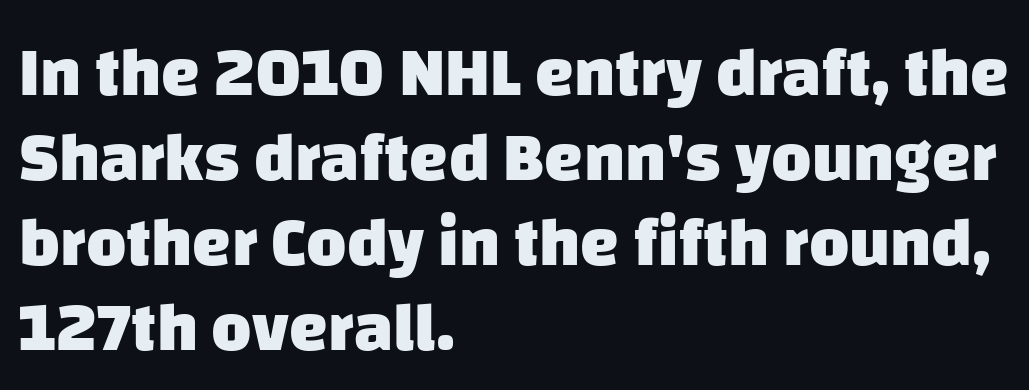
Q: Is the text bold? A: Yes.
Q: Is the typeface a serif or a sans-serif typeface? A: Sans-serif.
Q: Is the text underlined? A: No.
Q: How is the paragraph aligned? A: Left-aligned.
Q: Is the spacing between letters normal or unusually wide? A: Normal.
Q: Width (condensed, normal, or wide)? A: Normal.
Q: Stroke contrast? A: Low.
Q: x-height? A: Large.
Q: Monospaced? A: No.
